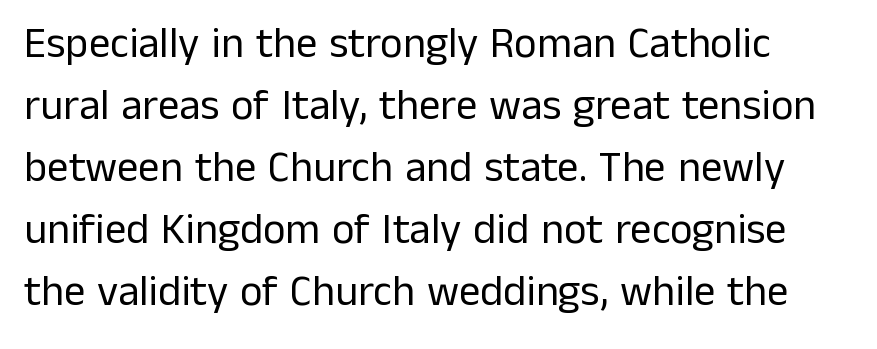
Interline gaps are of average width in this sample. These lines were composed using upright roman letters. Clear beneath every line of the passage. The text was rendered using a sans face with plain stroke endings.
